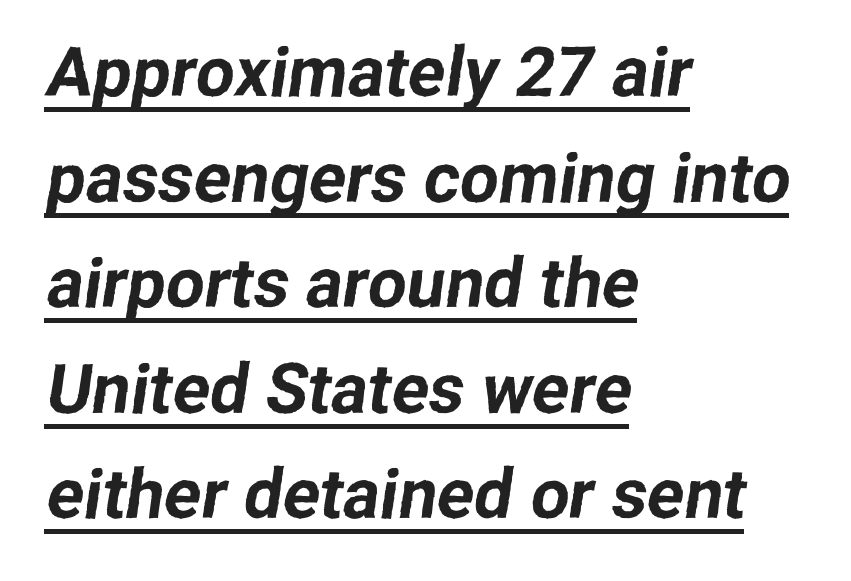
Q: Is the typeface a serif or a sans-serif typeface? A: Sans-serif.
Q: Is the text underlined? A: Yes.
Q: How is the paragraph aligned? A: Left-aligned.
Q: Is the spacing between letters normal or unusually wide? A: Normal.
Q: Is the spacing between lines tight, normal or loose? A: Normal.
Q: Width (condensed, normal, or wide)? A: Normal.
Q: Stroke contrast? A: Low.
Q: x-height? A: Medium.
Q: Monospaced? A: No.
